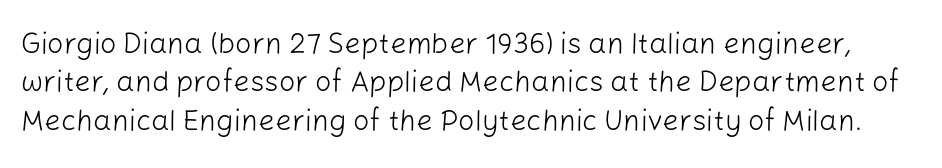
The image shows 29 px light sans-serif type, upright; set normal line spacing (1.32x), normal letter spacing, not underlined; low stroke contrast and a medium x-height.
